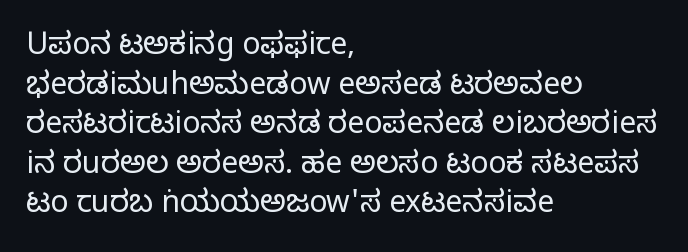
{"serif": "no", "italic": "no", "bold": "no", "weight": "light", "width": "normal", "stroke_contrast": "low", "x_height": "medium", "monospaced": "no", "underline": "no", "align": "left", "line_spacing": "normal", "line_spacing_ratio": 1.32, "letter_spacing": "normal", "letter_spacing_em": 0.0, "glyph_px": 30}
